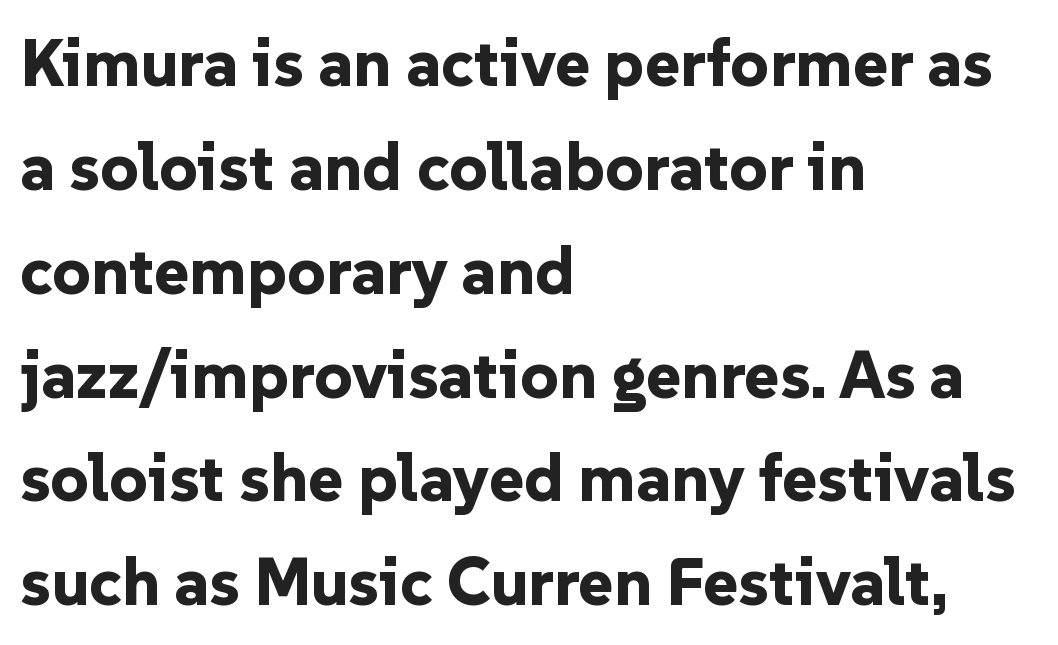
Q: Is the text bold? A: Yes.
Q: Is the text italic (slanted)? A: No, it is upright.
Q: Is the typeface a serif or a sans-serif typeface? A: Sans-serif.
Q: Is the text underlined? A: No.
Q: How is the paragraph aligned? A: Left-aligned.
Q: Is the spacing between letters normal or unusually wide? A: Normal.
Q: Is the spacing between lines tight, normal or loose? A: Normal.
Q: Width (condensed, normal, or wide)? A: Normal.
Q: Stroke contrast? A: Low.
Q: x-height? A: Medium.
Q: Monospaced? A: No.
